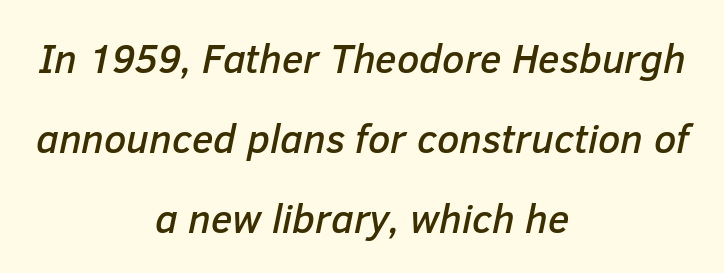
Is this a fixed-width face? No — the glyphs have proportional, varying widths. Honestly, the rows look like they've been pulled way apart. Every row of glyphs is offset so its center matches the block's center. Italic? Definitely — the glyphs are oblique.
